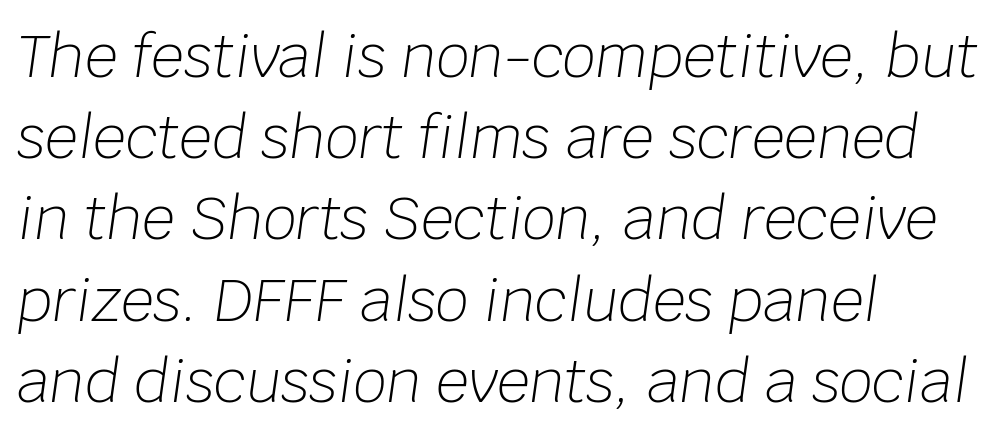
The image shows 58 px light type, italic (leaning right); set left-aligned, normal line spacing (1.4x), normal letter spacing, not underlined; low stroke contrast and a large x-height.
